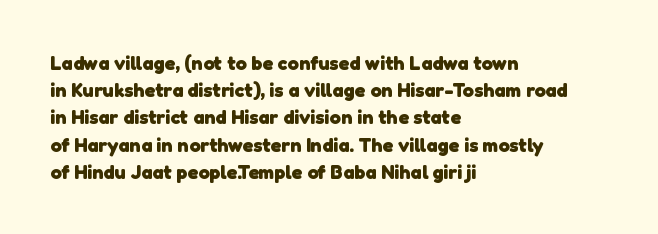
Pretty heavy lettering here — definitely bold. The area under the type is left untouched. The lines in this sample share a left origin and differ only in where they stop. These lines keep a tight, regular rhythm from letter to letter. Line spacing here is normal.
